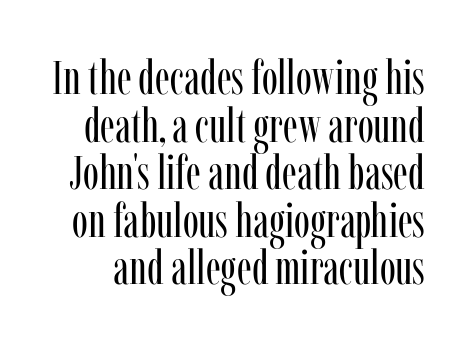
The image shows 48 px regular-weight, condensed serif type, upright; set tight line spacing (0.99x), normal letter spacing, not underlined; low stroke contrast and a medium x-height.
